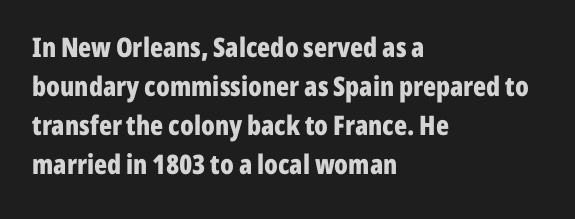
The typography opts for an upright posture over an oblique one. The face used here has the dense, thick strokes of a bold. Words float on clear page, feet unadorned. The typesetter chose a ragged-right arrangement here.
